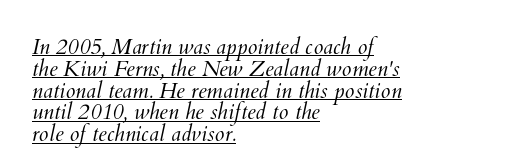
{"bold": "no", "underline": "yes", "align": "left", "line_spacing": "tight", "line_spacing_ratio": 0.99, "letter_spacing": "normal", "letter_spacing_em": 0.0, "glyph_px": 22}
